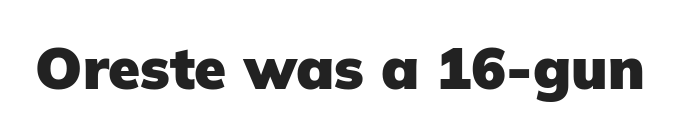
Q: Is the text bold? A: Yes.
Q: Is the text italic (slanted)? A: No, it is upright.
Q: Is the typeface a serif or a sans-serif typeface? A: Sans-serif.
Q: Is the text underlined? A: No.
Q: Is the spacing between letters normal or unusually wide? A: Normal.
Q: Width (condensed, normal, or wide)? A: Normal.
Q: Stroke contrast? A: Low.
Q: x-height? A: Medium.
Q: Monospaced? A: No.
